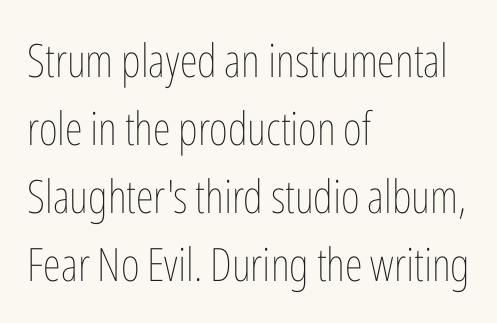
{"italic": "no", "bold": "no", "weight": "thin", "width": "condensed", "stroke_contrast": "low", "x_height": "medium", "monospaced": "no", "underline": "no", "align": "left", "line_spacing": "normal", "line_spacing_ratio": 1.48, "letter_spacing": "normal", "letter_spacing_em": 0.0, "glyph_px": 46}
